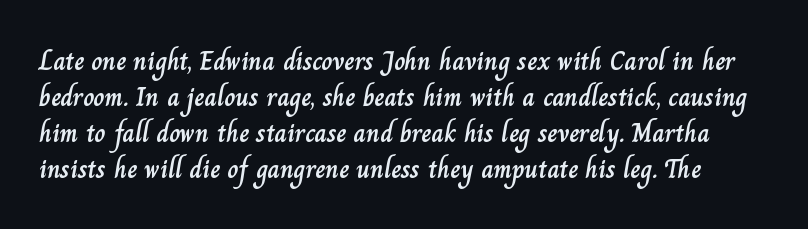
{"underline": "no", "line_spacing": "normal", "line_spacing_ratio": 1.33, "letter_spacing": "normal", "letter_spacing_em": 0.0, "glyph_px": 27}
